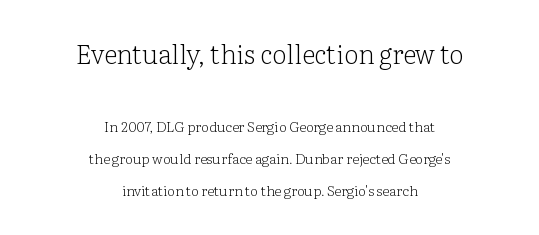
{"italic": "no", "bold": "no", "underline": "no", "align": "center", "line_spacing": "loose", "line_spacing_ratio": 2.3, "letter_spacing": "normal", "letter_spacing_em": 0.0, "larger_block": "first", "size_ratio": 1.86, "glyph_px": 26}
